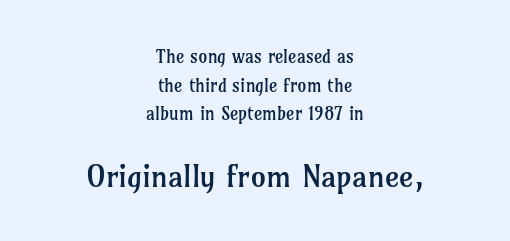
{"serif": "yes", "italic": "no", "bold": "no", "weight": "regular", "width": "normal", "stroke_contrast": "low", "x_height": "medium", "monospaced": "no", "underline": "no", "align": "center", "line_spacing": "normal", "line_spacing_ratio": 1.59, "letter_spacing": "normal", "letter_spacing_em": 0.0, "larger_block": "second", "size_ratio": 1.72, "glyph_px": 31}
